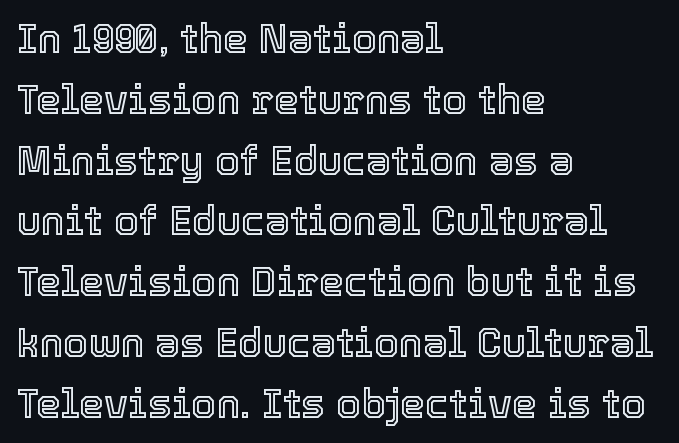
The image shows 40 px text type, upright; set left-aligned, normal line spacing (1.52x), normal letter spacing, not underlined; a medium x-height.
